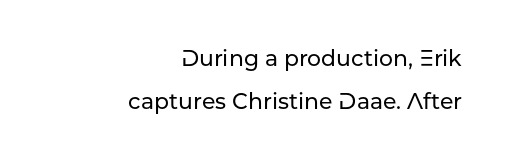
The image shows 22 px text type, upright; set right-aligned, loose line spacing (1.96x), normal letter spacing, not underlined.
